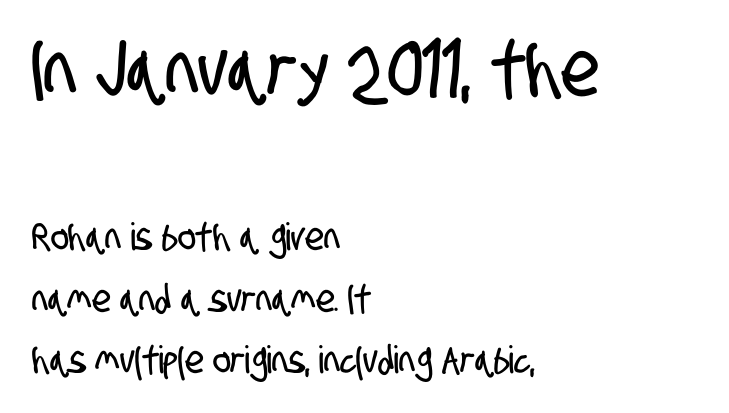
The image shows 77 px condensed sans-serif type; set left-aligned, normal line spacing (1.62x), normal letter spacing, not underlined; the first (top) block is 2.03x larger; low stroke contrast and a large x-height.
